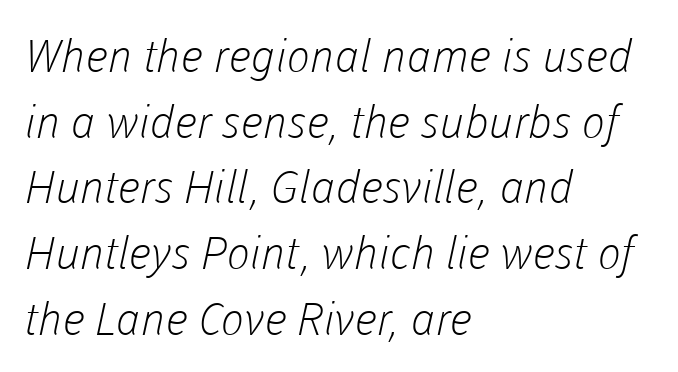
The image shows 45 px light sans-serif type; set left-aligned, normal line spacing (1.46x), normal letter spacing, not underlined; low stroke contrast and a medium x-height.
